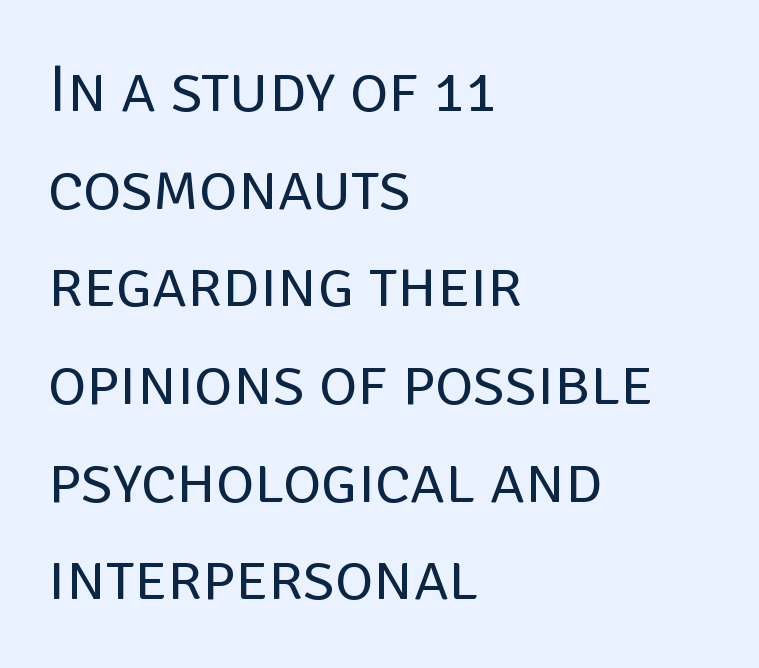
Q: Is the text bold? A: No.
Q: Is the text italic (slanted)? A: No, it is upright.
Q: Is the typeface a serif or a sans-serif typeface? A: Sans-serif.
Q: Is the text underlined? A: No.
Q: How is the paragraph aligned? A: Left-aligned.
Q: Is the spacing between letters normal or unusually wide? A: Normal.
Q: Is the spacing between lines tight, normal or loose? A: Normal.
Q: Width (condensed, normal, or wide)? A: Normal.
Q: Stroke contrast? A: Low.
Q: x-height? A: Large.
Q: Monospaced? A: No.
